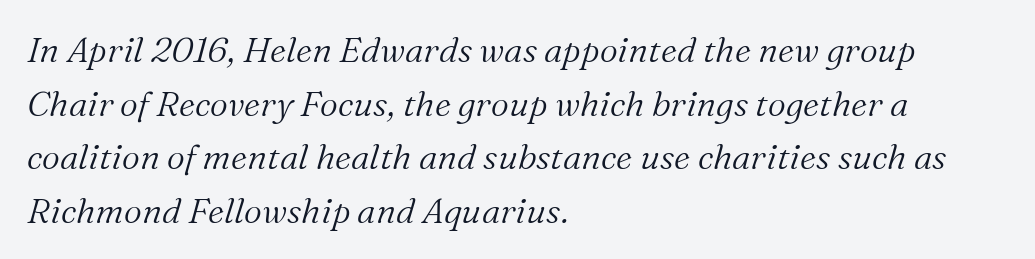
The image shows 35 px light serif type, italic (leaning right); set left-aligned, normal line spacing (1.53x), normal letter spacing, not underlined; medium stroke contrast and a medium x-height.
